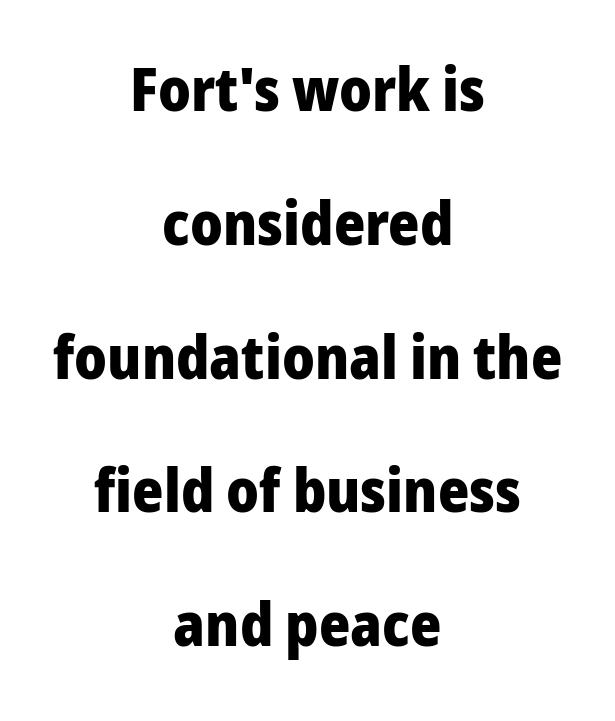
The face used here is proportionally spaced, like ordinary book or web type. This sample uses an upright cut, with every glyph sitting square on the baseline. Has an underline been added? It has not. The font family rendered here belongs to the sans-serif group.
